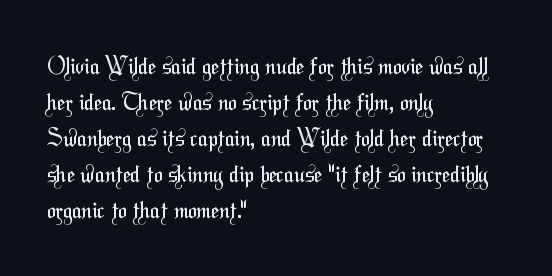
Q: Is the text bold? A: No.
Q: Is the text underlined? A: No.
Q: How is the paragraph aligned? A: Left-aligned.
Q: Is the spacing between letters normal or unusually wide? A: Normal.
Q: Is the spacing between lines tight, normal or loose? A: Normal.
